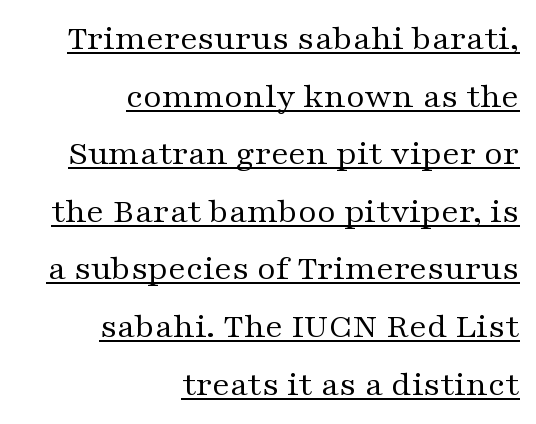
The image shows 36 px regular-weight, wide serif type, upright; set right-aligned, normal line spacing (1.6x), normal letter spacing, underlined; medium stroke contrast and a medium x-height.
